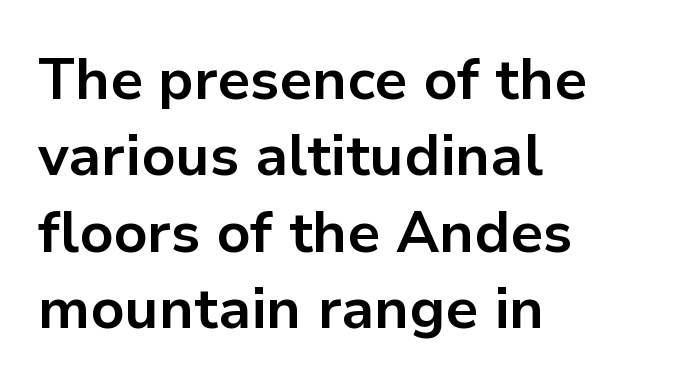
Students, this is bold: see how much ink each stroke carries. Serif or sans? Sans — the stroke terminals are bare. When letters stand straight like this, we call the style roman or upright. Here the designer chose a conventional face with non-uniform glyph widths. These lines are set flush left with a ragged right edge.
